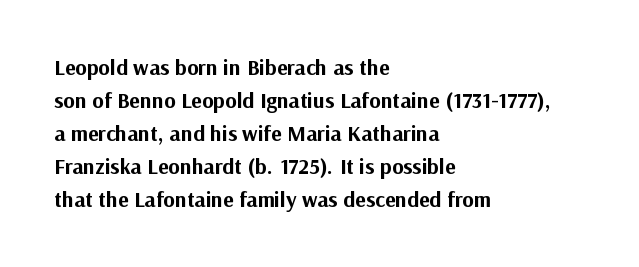
{"italic": "no", "bold": "yes", "underline": "no", "align": "left", "line_spacing": "normal", "line_spacing_ratio": 1.5, "letter_spacing": "normal", "letter_spacing_em": 0.0, "glyph_px": 22}
